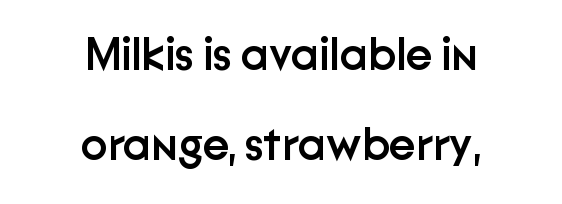
The image shows 45 px semibold sans-serif type, upright; set centered, loose line spacing (2.01x), normal letter spacing, not underlined; low stroke contrast and a medium x-height.
